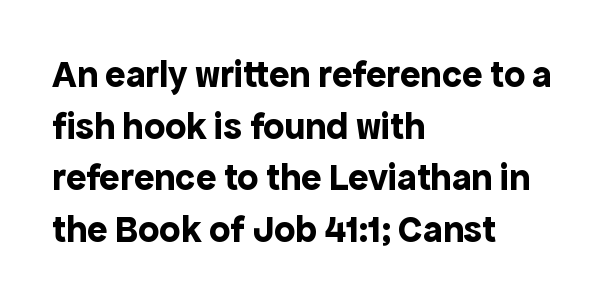
The image shows 38 px bold sans-serif type, upright; set left-aligned, normal line spacing (1.36x), normal letter spacing, not underlined; a medium x-height.
